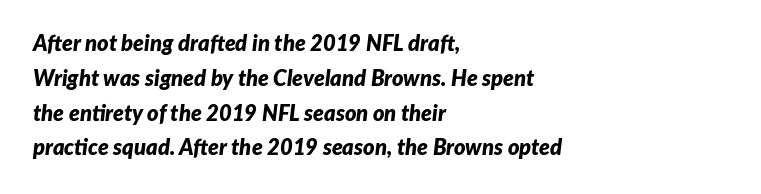
{"italic": "yes", "lean": "right", "slant_degrees": 7, "bold": "yes", "underline": "no", "align": "left", "line_spacing": "normal", "line_spacing_ratio": 1.58, "letter_spacing": "normal", "letter_spacing_em": 0.0, "glyph_px": 22}
